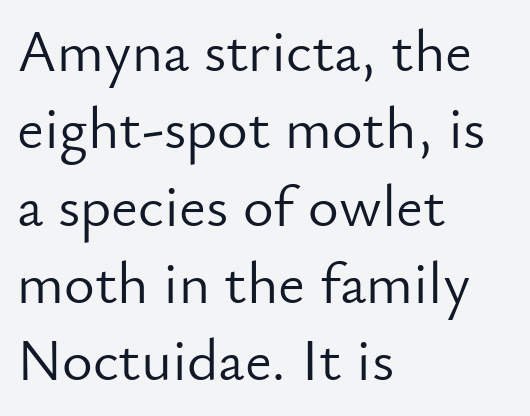
Q: Is the text bold? A: No.
Q: Is the text italic (slanted)? A: No, it is upright.
Q: Is the typeface a serif or a sans-serif typeface? A: Sans-serif.
Q: Is the text underlined? A: No.
Q: How is the paragraph aligned? A: Left-aligned.
Q: Is the spacing between letters normal or unusually wide? A: Normal.
Q: Is the spacing between lines tight, normal or loose? A: Normal.
Q: Width (condensed, normal, or wide)? A: Normal.
Q: Stroke contrast? A: Low.
Q: x-height? A: Small.
Q: Monospaced? A: No.
